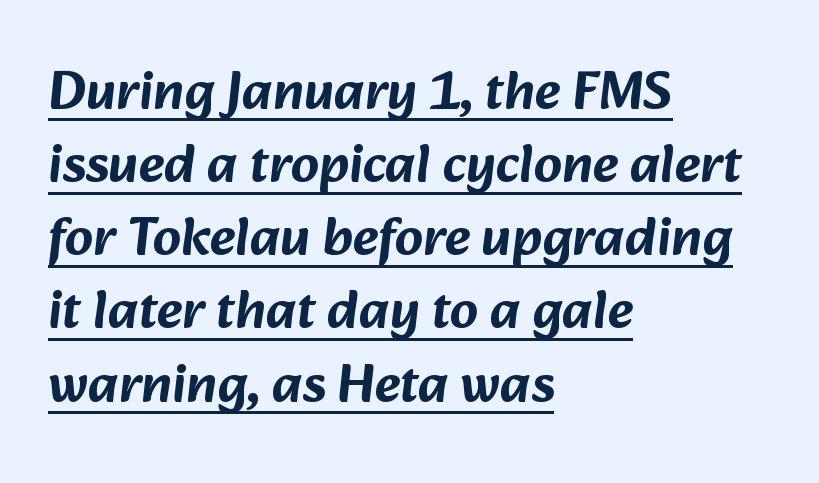
The image shows 55 px sans-serif type; set left-aligned, normal line spacing (1.33x), normal letter spacing, underlined; low stroke contrast and a medium x-height.
